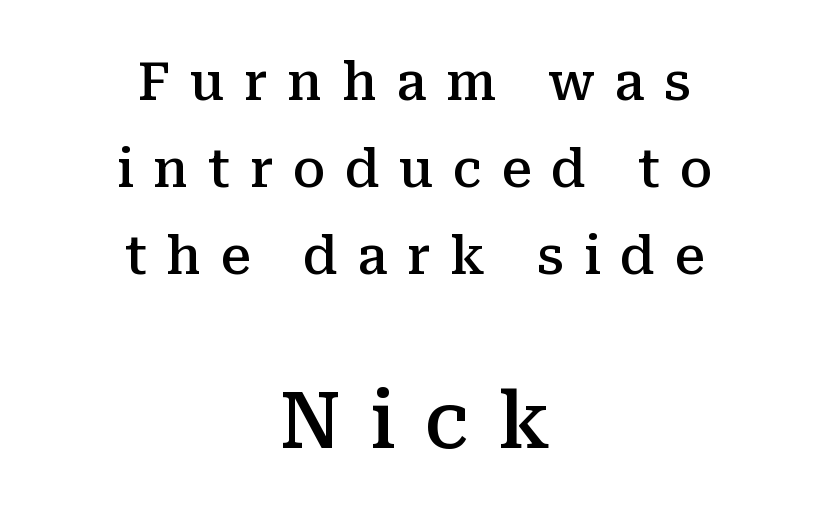
{"serif": "yes", "italic": "no", "bold": "semi", "weight": "semibold", "width": "normal", "stroke_contrast": "medium", "x_height": "medium", "monospaced": "no", "underline": "no", "align": "center", "line_spacing": "normal", "line_spacing_ratio": 1.64, "letter_spacing": "wide", "letter_spacing_em": 0.37, "larger_block": "second", "size_ratio": 1.49, "glyph_px": 79}
